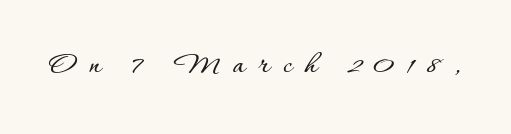
Q: Is the text italic (slanted)? A: Yes.
Q: Is the text underlined? A: No.
Q: Is the spacing between letters normal or unusually wide? A: Unusually wide.
Q: Width (condensed, normal, or wide)? A: Normal.
Q: Stroke contrast? A: Low.
Q: x-height? A: Small.
Q: Monospaced? A: No.
